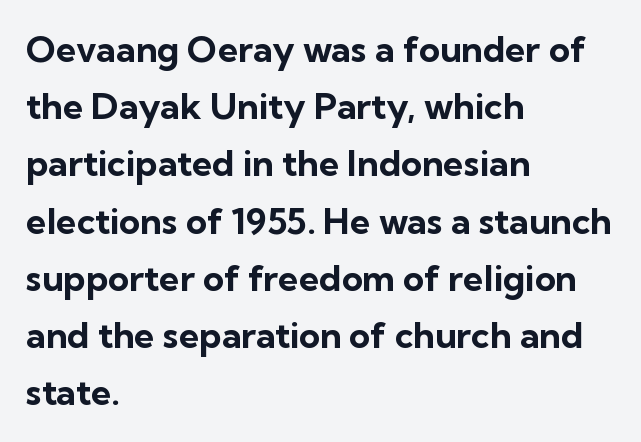
Letterform terminals end flat and unadorned throughout the passage. The axis of the letterforms is exactly vertical. The gap between lines stays unmarked. Horizontal bands of white between lines are of average thickness. A classic flush-left, rag-right setting is used for this passage.
